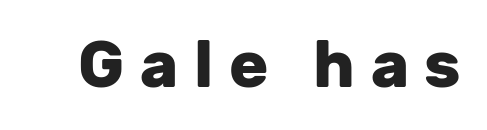
Q: Is the text bold? A: Yes.
Q: Is the text italic (slanted)? A: No, it is upright.
Q: Is the typeface a serif or a sans-serif typeface? A: Sans-serif.
Q: Is the text underlined? A: No.
Q: Is the spacing between letters normal or unusually wide? A: Unusually wide.
Q: Width (condensed, normal, or wide)? A: Normal.
Q: Stroke contrast? A: Low.
Q: x-height? A: Medium.
Q: Monospaced? A: No.
